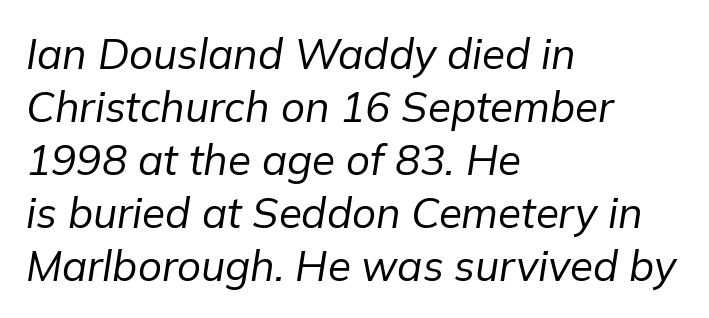
{"italic": "yes", "lean": "right", "slant_degrees": 9, "bold": "no", "weight": "regular", "width": "normal", "stroke_contrast": "low", "x_height": "medium", "monospaced": "no", "underline": "no", "align": "left", "line_spacing": "normal", "line_spacing_ratio": 1.26, "letter_spacing": "normal", "letter_spacing_em": 0.0, "glyph_px": 42}
